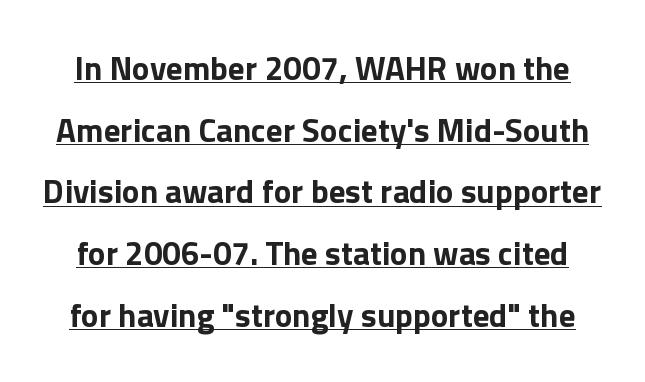
Q: Is the text bold? A: Yes.
Q: Is the text italic (slanted)? A: No, it is upright.
Q: Is the typeface a serif or a sans-serif typeface? A: Sans-serif.
Q: Is the text underlined? A: Yes.
Q: Is the spacing between letters normal or unusually wide? A: Normal.
Q: Width (condensed, normal, or wide)? A: Normal.
Q: x-height? A: Medium.
Q: Monospaced? A: No.
